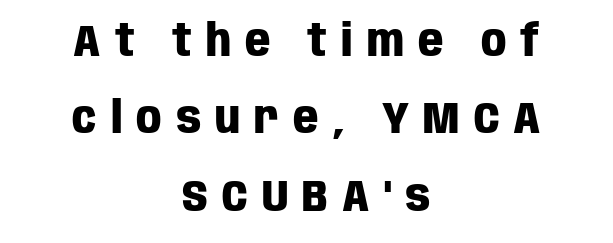
{"serif": "no", "italic": "no", "bold": "yes", "weight": "heavy", "width": "condensed", "stroke_contrast": "low", "x_height": "large", "monospaced": "no", "underline": "no", "align": "center", "line_spacing_ratio": 1.76, "letter_spacing": "wide", "letter_spacing_em": 0.32, "glyph_px": 44}
